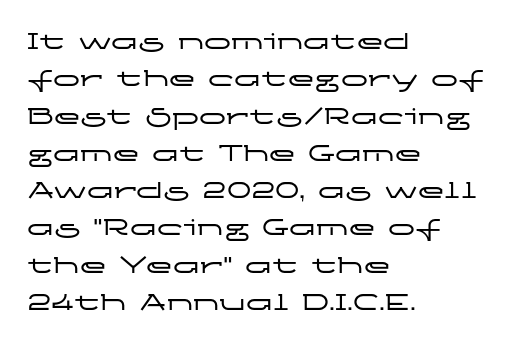
Q: Is the text italic (slanted)? A: No, it is upright.
Q: Is the text underlined? A: No.
Q: How is the paragraph aligned? A: Left-aligned.
Q: Is the spacing between letters normal or unusually wide? A: Normal.
Q: Is the spacing between lines tight, normal or loose? A: Normal.
